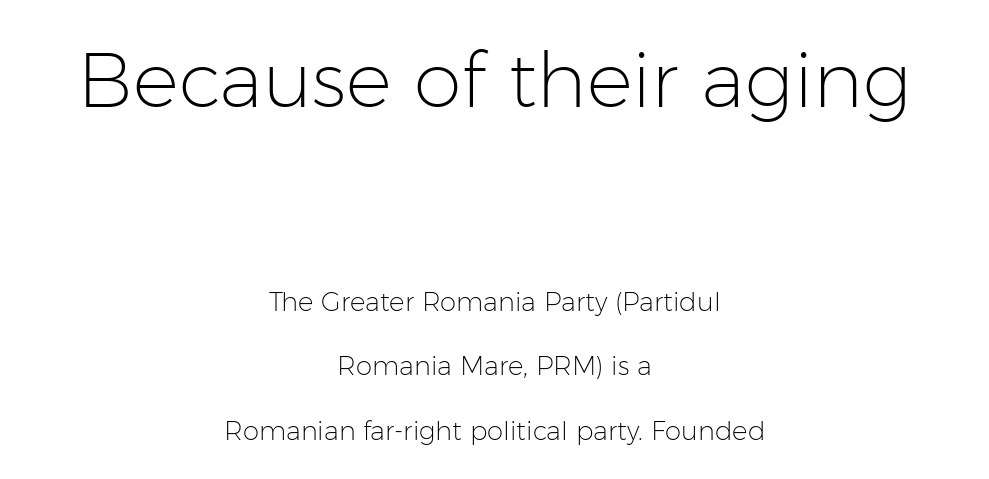
The zone under the glyphs is completely vacant. Rendered with straight, roman letterforms. The face used here is proportionally spaced, like ordinary book or web type. You could fit nearly another row in the gap between these rows. The rendering keeps characters at their native spacing. These lines stack symmetrically, like a column narrowing and widening about its center.
